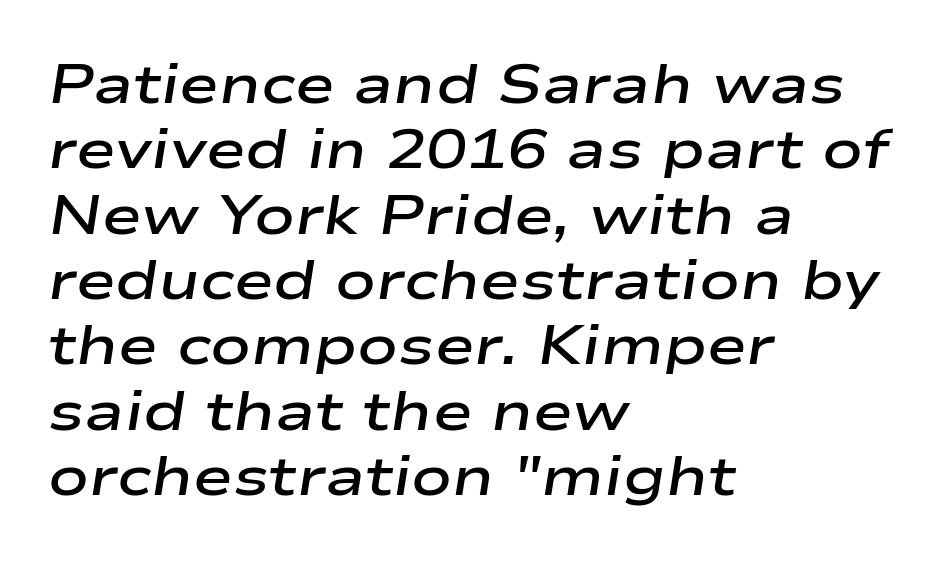
{"italic": "yes", "lean": "right", "slant_degrees": 9, "bold": "semi", "weight": "semibold", "width": "wide", "stroke_contrast": "low", "x_height": "medium", "monospaced": "no", "underline": "no", "align": "left", "line_spacing_ratio": 1.21, "letter_spacing": "normal", "letter_spacing_em": 0.0, "glyph_px": 54}
